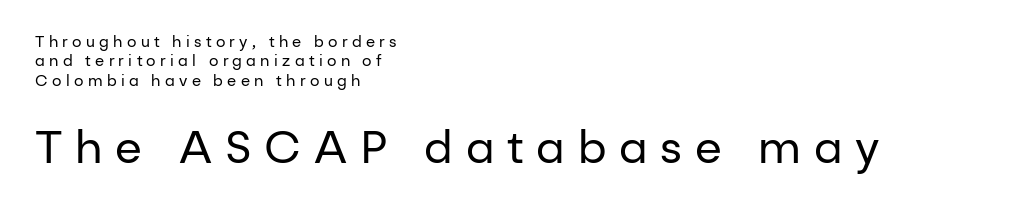
The passage shown is not underscored anywhere. These lines are composed in type without serifs. The strokes are not fattened; the text isn't bold. The passage shown is typed in a proportional face where columns would drift. Short note: letters widely spaced. Leftover space on each line is placed entirely after the last word.
